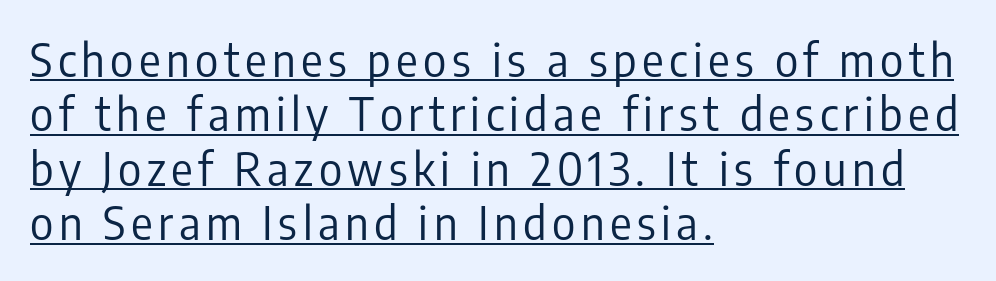
{"serif": "no", "italic": "no", "bold": "no", "weight": "regular", "width": "condensed", "stroke_contrast": "low", "x_height": "medium", "monospaced": "no", "underline": "yes", "align": "left", "line_spacing_ratio": 1.21, "glyph_px": 45}
